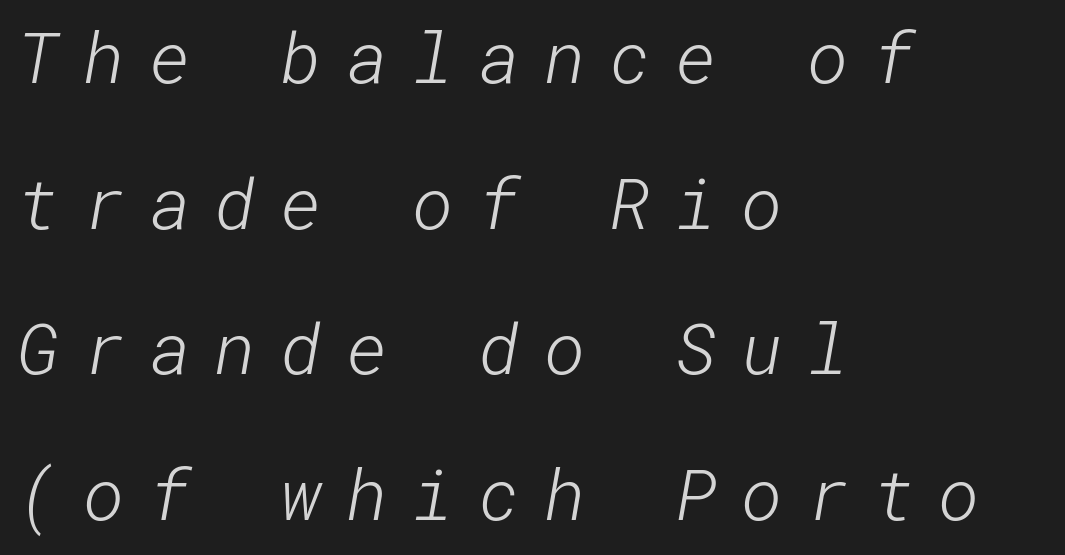
Q: Is the text bold? A: No.
Q: Is the typeface a serif or a sans-serif typeface? A: Sans-serif.
Q: Is the text underlined? A: No.
Q: How is the paragraph aligned? A: Left-aligned.
Q: Is the spacing between letters normal or unusually wide? A: Unusually wide.
Q: Is the spacing between lines tight, normal or loose? A: Loose.
Q: Width (condensed, normal, or wide)? A: Normal.
Q: Stroke contrast? A: Low.
Q: x-height? A: Medium.
